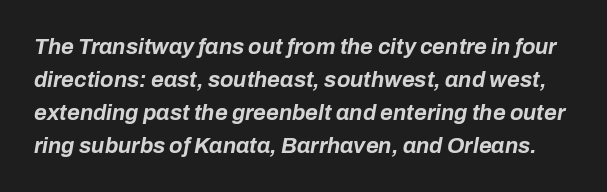
{"italic": "yes", "lean": "right", "slant_degrees": 10, "bold": "yes", "underline": "no", "line_spacing": "normal", "line_spacing_ratio": 1.5, "letter_spacing": "normal", "letter_spacing_em": 0.0, "glyph_px": 22}
